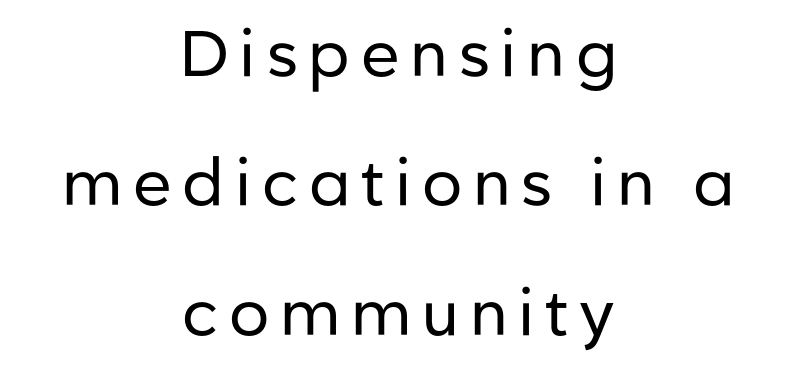
The image shows 64 px regular-weight sans-serif type, upright; set centered, loose line spacing (2.02x), not underlined; low stroke contrast and a medium x-height.
